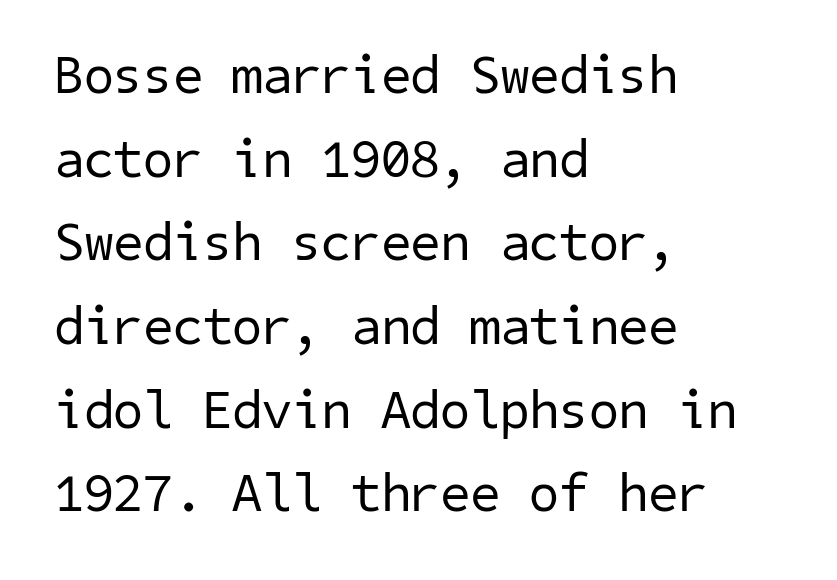
Q: Is the text bold? A: No.
Q: Is the typeface a serif or a sans-serif typeface? A: Sans-serif.
Q: Is the text underlined? A: No.
Q: How is the paragraph aligned? A: Left-aligned.
Q: Is the spacing between letters normal or unusually wide? A: Normal.
Q: Is the spacing between lines tight, normal or loose? A: Normal.
Q: Width (condensed, normal, or wide)? A: Normal.
Q: Stroke contrast? A: Low.
Q: x-height? A: Medium.
